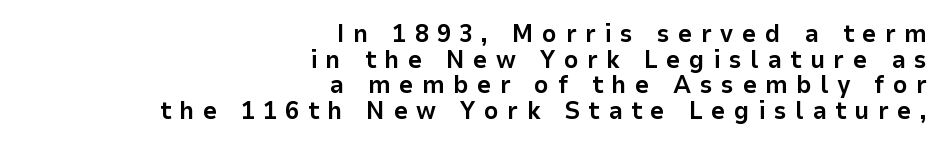
The image shows 25 px bold type, upright; set right-aligned, tight line spacing (1.03x), unusually wide letter spacing (+0.34 em), not underlined.
